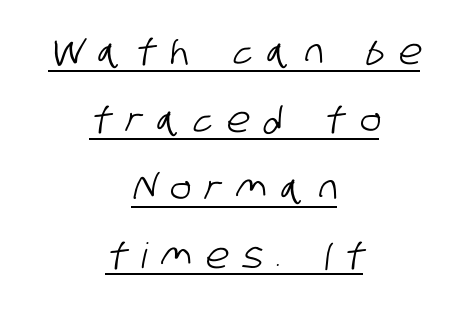
Look at the bottom of the vertical strokes: they stop flat, with no serifs. Quick note: underline on. Substantial extra tracking has been applied to these lines. Varying glyph widths throughout — classic text-font behaviour. Whoever set this chose breathing room over compactness in the vertical rhythm.
